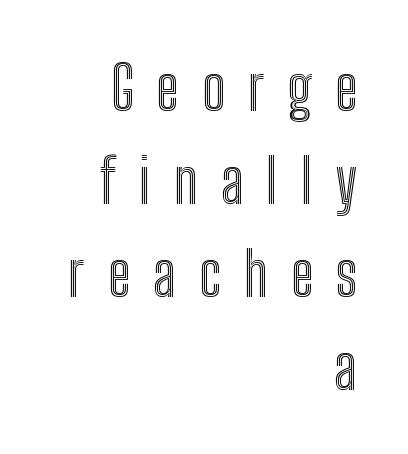
{"italic": "no", "width": "condensed", "x_height": "medium", "monospaced": "no", "underline": "no", "align": "right", "line_spacing": "normal", "line_spacing_ratio": 1.55, "letter_spacing": "wide", "letter_spacing_em": 0.38, "glyph_px": 60}
